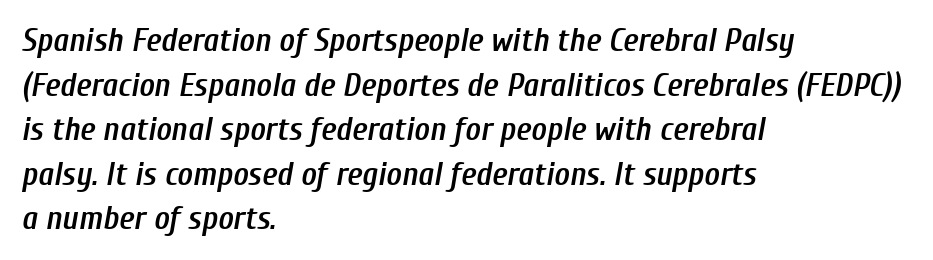
The passage shown is typed in a proportional face where columns would drift. Line starts are locked; line ends wander. The vertical gap from one line to the next is medium. The space beneath each line is pristine and unruled. This is moderately heavy type, rendered in semibold. The passage shown has conventional tracking throughout.
